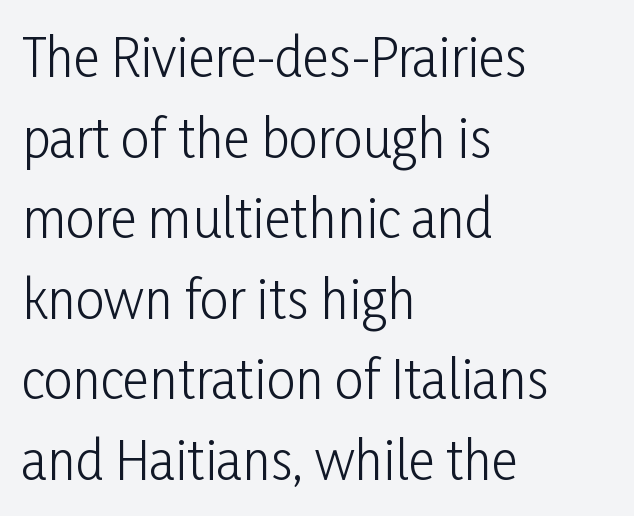
Q: Is the text bold? A: No.
Q: Is the text italic (slanted)? A: No, it is upright.
Q: Is the typeface a serif or a sans-serif typeface? A: Sans-serif.
Q: Is the text underlined? A: No.
Q: How is the paragraph aligned? A: Left-aligned.
Q: Is the spacing between letters normal or unusually wide? A: Normal.
Q: Is the spacing between lines tight, normal or loose? A: Normal.
Q: Width (condensed, normal, or wide)? A: Condensed.
Q: Stroke contrast? A: Low.
Q: x-height? A: Medium.
Q: Monospaced? A: No.
